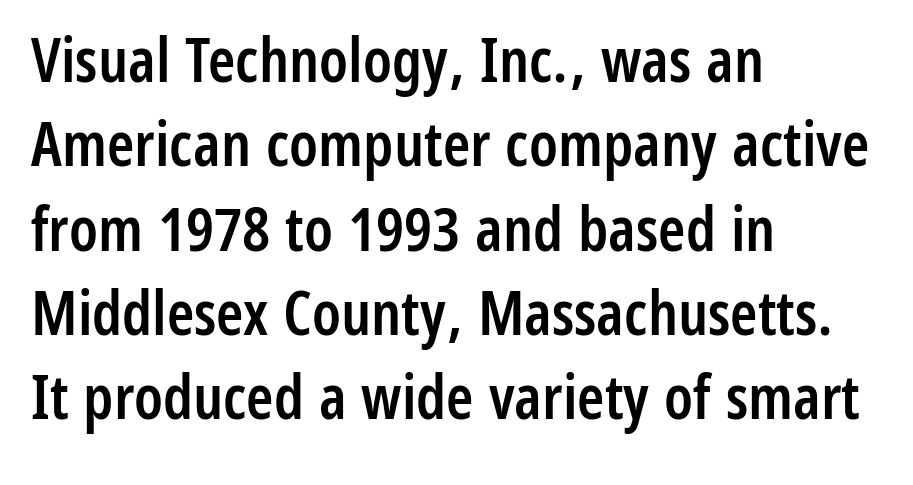
{"serif": "no", "italic": "no", "bold": "semi", "weight": "semibold", "width": "condensed", "stroke_contrast": "low", "x_height": "medium", "monospaced": "no", "underline": "no", "align": "left", "line_spacing": "normal", "line_spacing_ratio": 1.36, "letter_spacing": "normal", "letter_spacing_em": 0.0, "glyph_px": 62}
